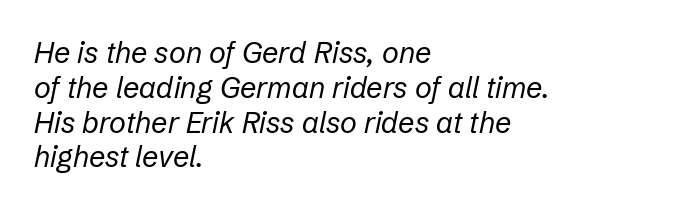
Q: Is the text bold? A: No.
Q: Is the text italic (slanted)? A: Yes, it leans right by about 12 degrees.
Q: Is the text underlined? A: No.
Q: How is the paragraph aligned? A: Left-aligned.
Q: Is the spacing between letters normal or unusually wide? A: Normal.
Q: Width (condensed, normal, or wide)? A: Normal.
Q: Stroke contrast? A: Low.
Q: x-height? A: Medium.
Q: Monospaced? A: No.
